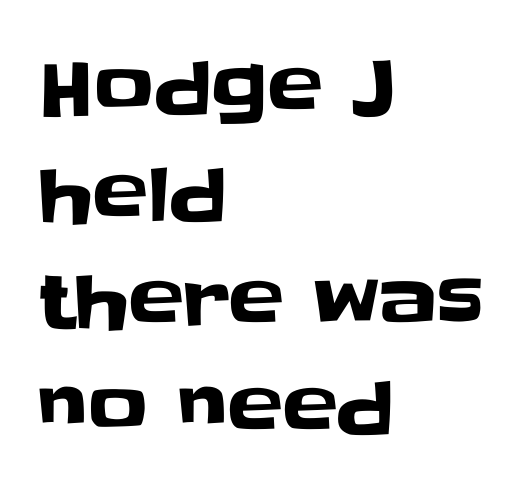
The image shows 74 px sans-serif type, upright; set left-aligned, normal line spacing (1.44x), normal letter spacing, not underlined; low stroke contrast and a large x-height.
